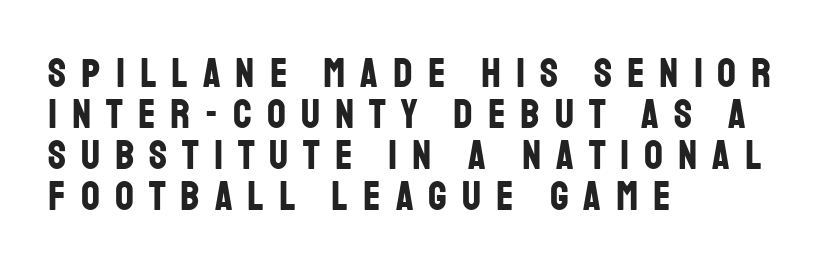
The image shows 41 px bold, condensed sans-serif type, upright; set left-aligned, tight line spacing (1.0x), unusually wide letter spacing (+0.37 em), not underlined; low stroke contrast and a large x-height.
